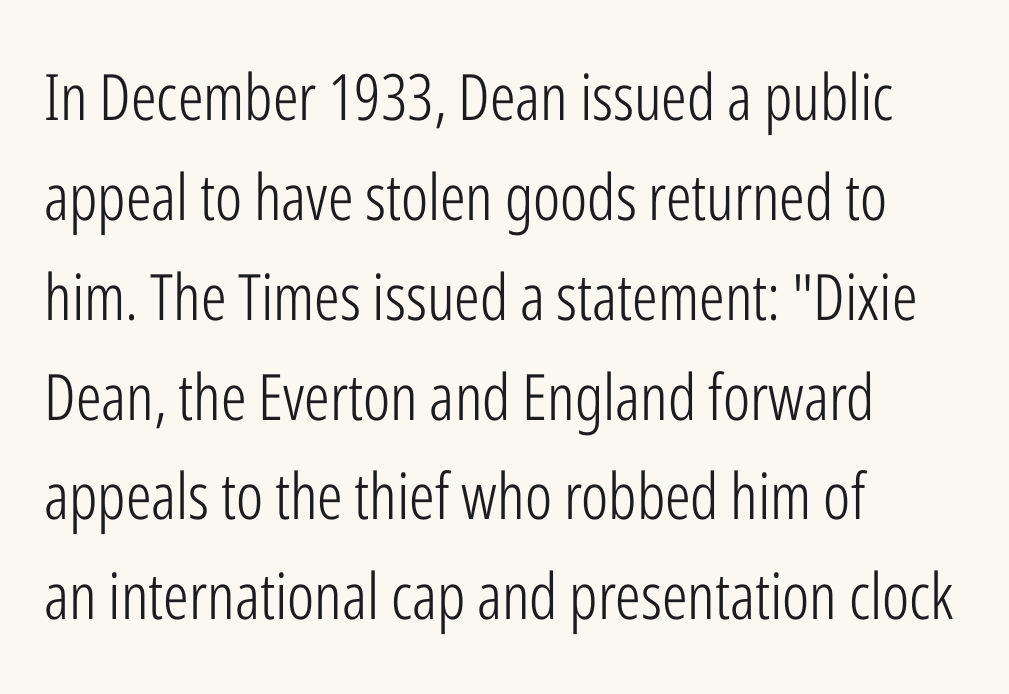
In terms of letterspacing, this is plain default setting. Varying glyph widths throughout — classic text-font behaviour. The space beneath each line is pristine and unruled. To sum up the face: it is a sans, with no serifs.
